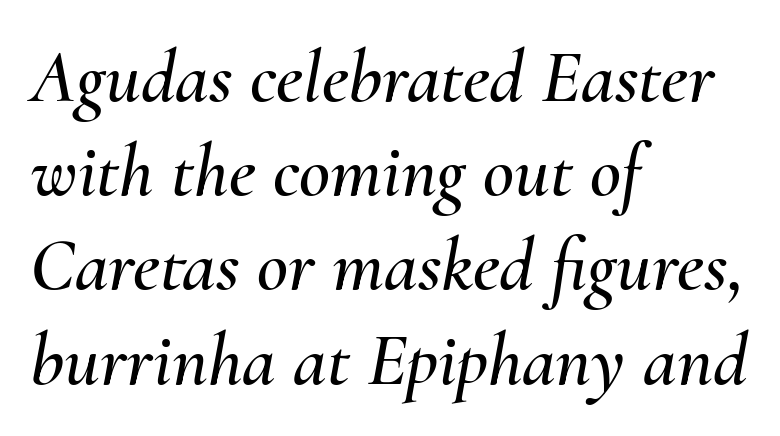
Q: Is the text italic (slanted)? A: Yes, it leans right by about 10 degrees.
Q: Is the text underlined? A: No.
Q: How is the paragraph aligned? A: Left-aligned.
Q: Is the spacing between letters normal or unusually wide? A: Normal.
Q: Width (condensed, normal, or wide)? A: Normal.
Q: Stroke contrast? A: Medium.
Q: x-height? A: Small.
Q: Monospaced? A: No.
